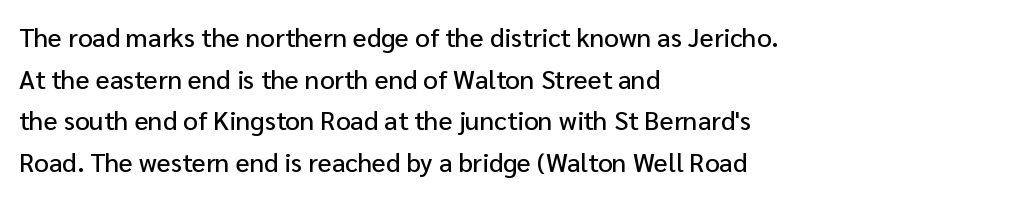
{"italic": "no", "underline": "no", "align": "left", "line_spacing": "normal", "line_spacing_ratio": 1.6, "letter_spacing": "normal", "letter_spacing_em": 0.0, "glyph_px": 26}
